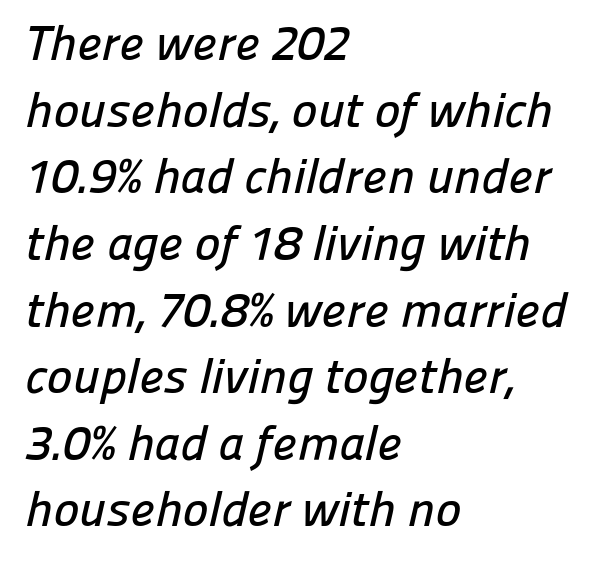
The baseline area is clear. The text was rendered using a sans face with plain stroke endings. What's the leading like? Ordinary, nothing unusual. Horizontally, the lines are justified to the leading edge only.
